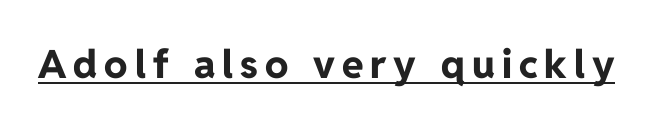
Q: Is the text bold? A: Yes.
Q: Is the text italic (slanted)? A: No, it is upright.
Q: Is the typeface a serif or a sans-serif typeface? A: Sans-serif.
Q: Is the text underlined? A: Yes.
Q: Width (condensed, normal, or wide)? A: Normal.
Q: Stroke contrast? A: Low.
Q: x-height? A: Medium.
Q: Monospaced? A: No.
